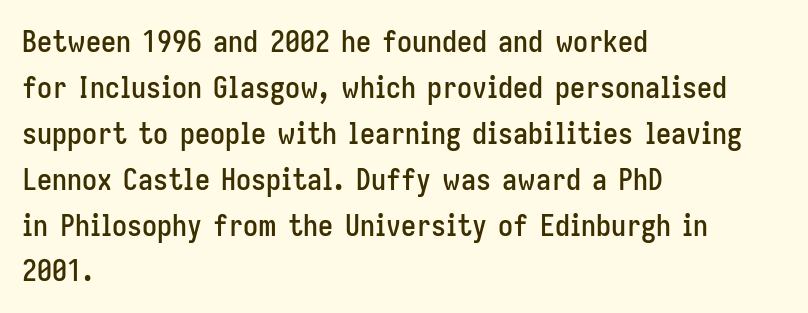
Do the characters align in a grid? No, the font is proportional. The face used here is a sans, in the tradition of grotesques and geometrics. The passage is arranged the way most books set body copy — flush left. The gap between lines stays unmarked.
